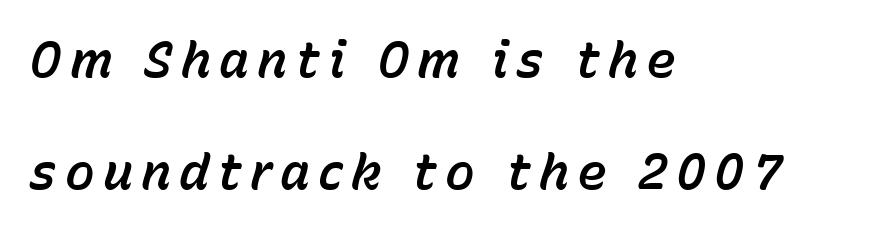
Q: Is the text italic (slanted)? A: Yes, it leans right by about 15 degrees.
Q: Is the text underlined? A: No.
Q: How is the paragraph aligned? A: Left-aligned.
Q: Is the spacing between lines tight, normal or loose? A: Loose.
Q: Width (condensed, normal, or wide)? A: Normal.
Q: Stroke contrast? A: Low.
Q: x-height? A: Medium.
Q: Monospaced? A: No.
